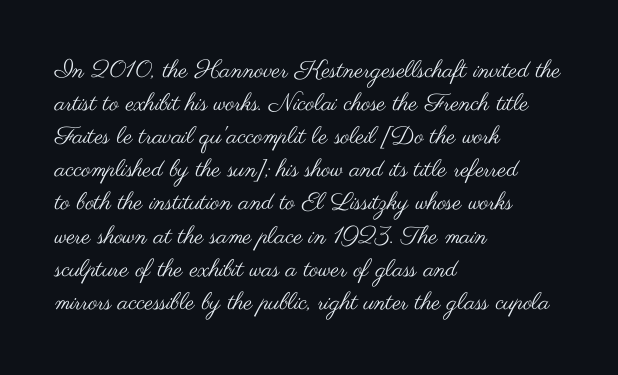
The image shows 24 px text type; set left-aligned, normal line spacing (1.38x), normal letter spacing, not underlined.
